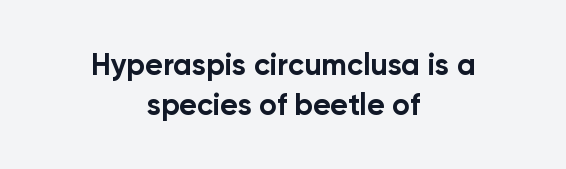
{"serif": "no", "italic": "no", "bold": "yes", "weight": "bold", "width": "normal", "stroke_contrast": "low", "x_height": "medium", "monospaced": "no", "underline": "no", "align": "center", "line_spacing": "normal", "line_spacing_ratio": 1.35, "letter_spacing": "normal", "letter_spacing_em": 0.0, "glyph_px": 30}
